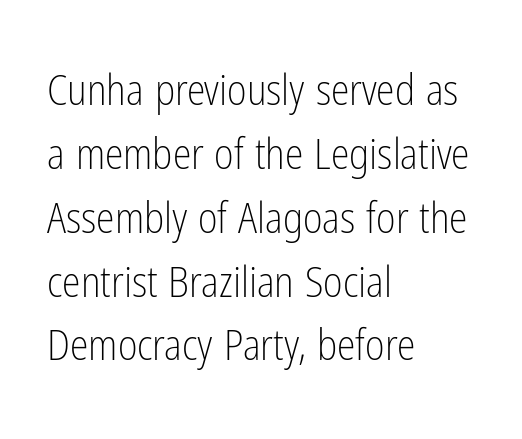
The block of text has a typical density, with ordinary space between rows. Think of a printed novel: that variable character pitch is what you see here. The strip under each line holds only bare page. Is the letter spacing exaggerated? No — it looks like the ordinary default.
